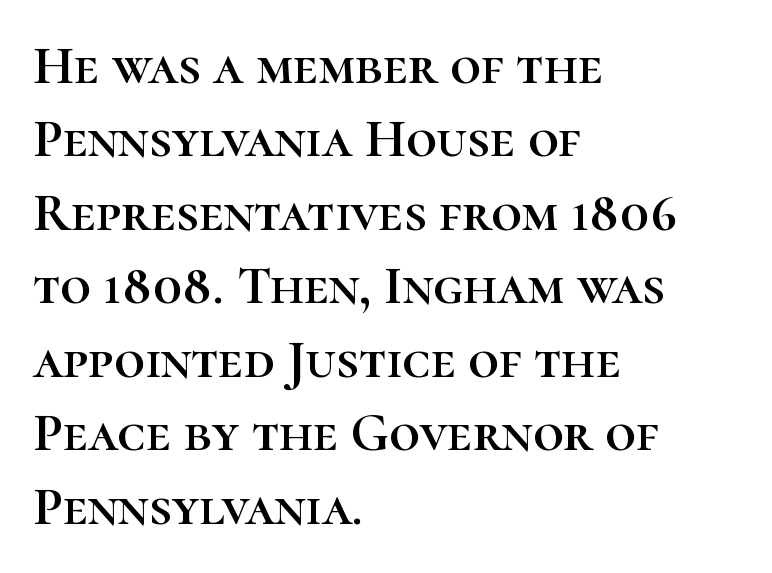
{"italic": "no", "width": "normal", "stroke_contrast": "high", "x_height": "medium", "monospaced": "no", "underline": "no", "align": "left", "line_spacing": "normal", "line_spacing_ratio": 1.36, "letter_spacing": "normal", "letter_spacing_em": 0.0, "glyph_px": 54}
